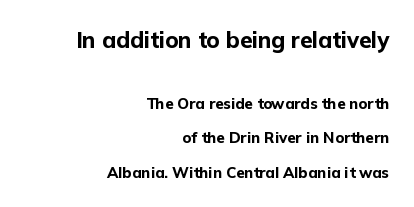
The image shows 22 px bold type, upright; set right-aligned, loose line spacing (2.29x), normal letter spacing, not underlined; the first (top) block is 1.47x larger.
